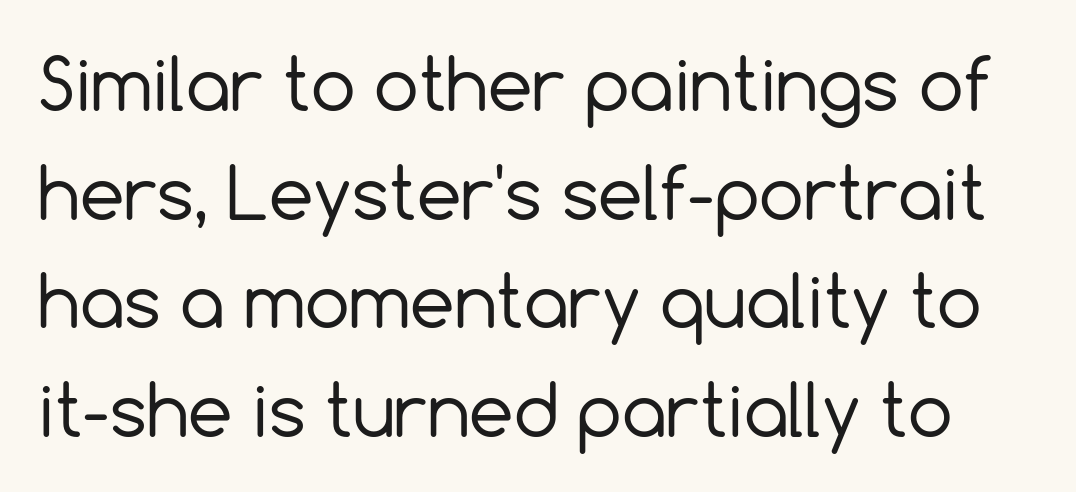
The image shows 71 px regular-weight sans-serif type, upright; set normal line spacing (1.53x), normal letter spacing, not underlined; a medium x-height.
